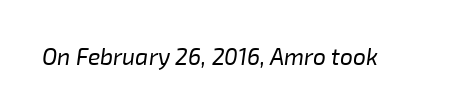
Q: Is the text bold? A: No.
Q: Is the text italic (slanted)? A: Yes, it leans right by about 8 degrees.
Q: Is the text underlined? A: No.
Q: Is the spacing between letters normal or unusually wide? A: Normal.
